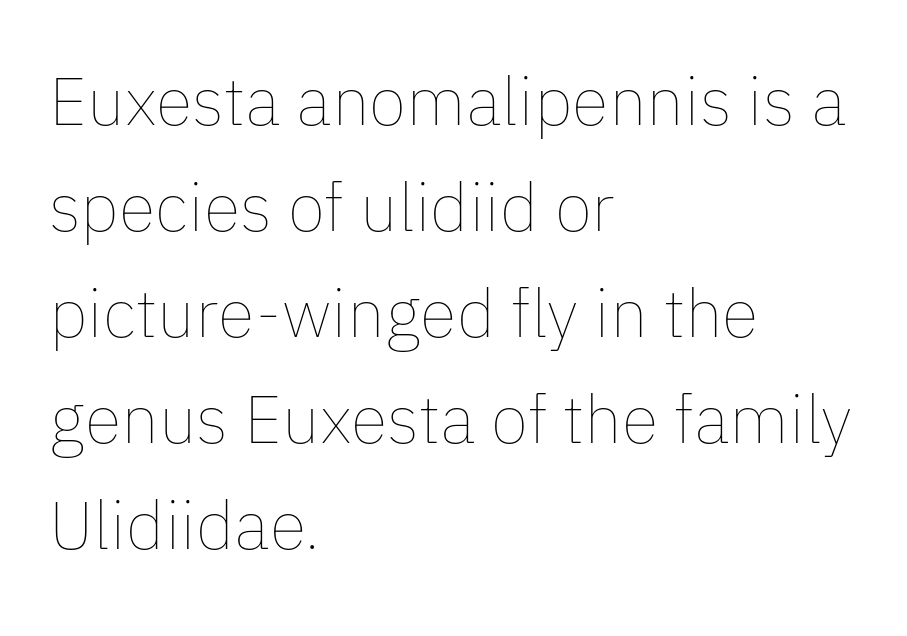
Q: Is the text bold? A: No.
Q: Is the text italic (slanted)? A: No, it is upright.
Q: Is the text underlined? A: No.
Q: How is the paragraph aligned? A: Left-aligned.
Q: Is the spacing between letters normal or unusually wide? A: Normal.
Q: Is the spacing between lines tight, normal or loose? A: Normal.
Q: Width (condensed, normal, or wide)? A: Normal.
Q: Stroke contrast? A: Low.
Q: x-height? A: Medium.
Q: Monospaced? A: No.
